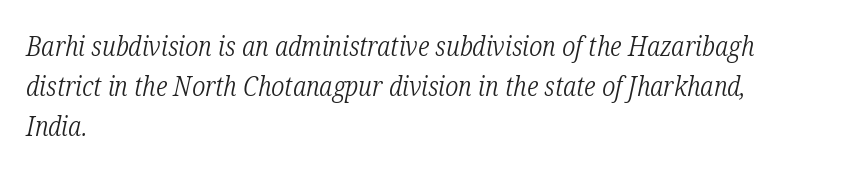
{"serif": "yes", "italic": "yes", "lean": "right", "slant_degrees": 12, "bold": "no", "weight": "light", "width": "condensed", "stroke_contrast": "low", "x_height": "medium", "monospaced": "no", "underline": "no", "align": "left", "line_spacing": "normal", "line_spacing_ratio": 1.42, "letter_spacing": "normal", "letter_spacing_em": 0.0, "glyph_px": 28}
